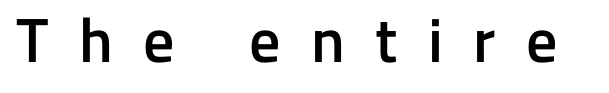
Q: Is the text bold? A: Semi-bold.
Q: Is the text italic (slanted)? A: No, it is upright.
Q: Is the typeface a serif or a sans-serif typeface? A: Sans-serif.
Q: Is the text underlined? A: No.
Q: Is the spacing between letters normal or unusually wide? A: Unusually wide.
Q: Width (condensed, normal, or wide)? A: Normal.
Q: Stroke contrast? A: Low.
Q: x-height? A: Medium.
Q: Monospaced? A: No.
